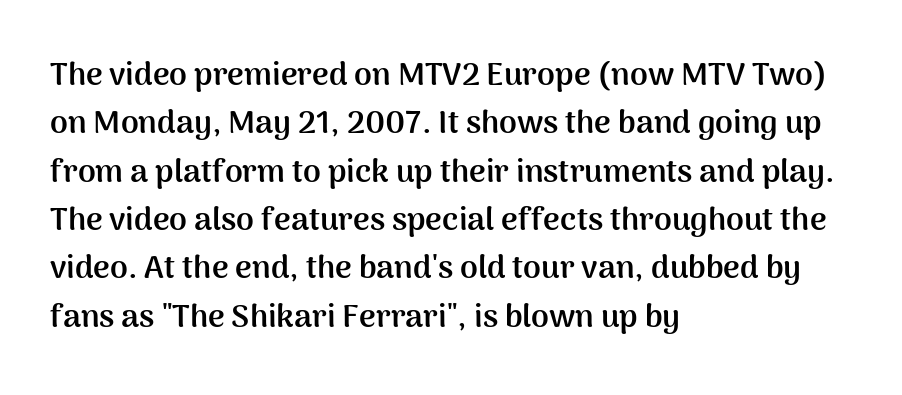
Q: Is the text bold? A: Yes.
Q: Is the text italic (slanted)? A: No, it is upright.
Q: Is the typeface a serif or a sans-serif typeface? A: Sans-serif.
Q: Is the text underlined? A: No.
Q: How is the paragraph aligned? A: Left-aligned.
Q: Is the spacing between letters normal or unusually wide? A: Normal.
Q: Is the spacing between lines tight, normal or loose? A: Normal.
Q: Width (condensed, normal, or wide)? A: Normal.
Q: Stroke contrast? A: Medium.
Q: x-height? A: Medium.
Q: Monospaced? A: No.
